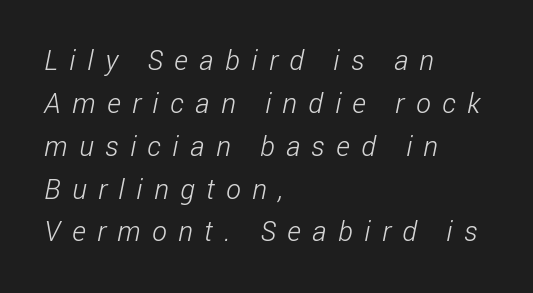
{"serif": "no", "bold": "no", "weight": "light", "width": "condensed", "stroke_contrast": "low", "x_height": "medium", "monospaced": "no", "underline": "no", "align": "left", "line_spacing": "normal", "line_spacing_ratio": 1.53, "letter_spacing": "wide", "letter_spacing_em": 0.41, "glyph_px": 28}
